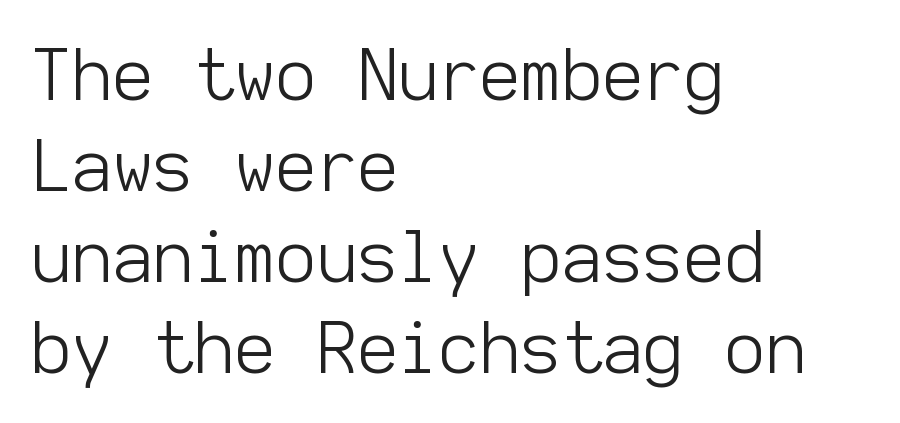
Q: Is the text bold? A: No.
Q: Is the text italic (slanted)? A: No, it is upright.
Q: Is the typeface a serif or a sans-serif typeface? A: Sans-serif.
Q: Is the text underlined? A: No.
Q: How is the paragraph aligned? A: Left-aligned.
Q: Is the spacing between letters normal or unusually wide? A: Normal.
Q: Is the spacing between lines tight, normal or loose? A: Normal.
Q: Width (condensed, normal, or wide)? A: Normal.
Q: Stroke contrast? A: Low.
Q: x-height? A: Medium.
Q: Monospaced? A: Yes.
